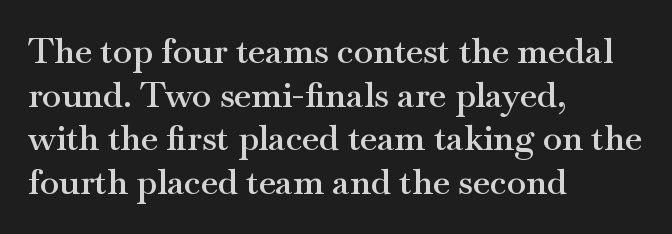
{"serif": "yes", "italic": "no", "bold": "semi", "weight": "semibold", "width": "wide", "stroke_contrast": "medium", "x_height": "small", "monospaced": "no", "underline": "no", "align": "left", "line_spacing": "normal", "line_spacing_ratio": 1.25, "letter_spacing": "normal", "letter_spacing_em": 0.0, "glyph_px": 35}
